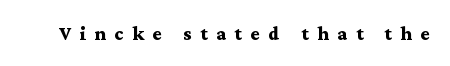
{"italic": "no", "bold": "yes", "underline": "no", "letter_spacing": "wide", "letter_spacing_em": 0.43, "glyph_px": 20}
